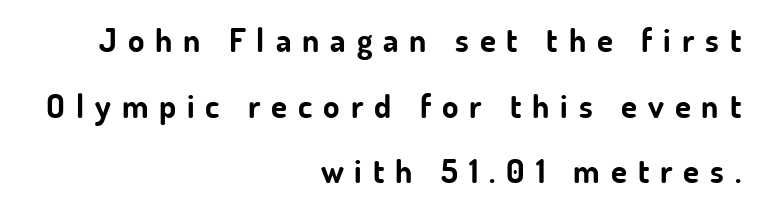
Q: Is the text bold? A: Yes.
Q: Is the text italic (slanted)? A: No, it is upright.
Q: Is the typeface a serif or a sans-serif typeface? A: Sans-serif.
Q: Is the text underlined? A: No.
Q: How is the paragraph aligned? A: Right-aligned.
Q: Is the spacing between letters normal or unusually wide? A: Unusually wide.
Q: Is the spacing between lines tight, normal or loose? A: Loose.
Q: Width (condensed, normal, or wide)? A: Normal.
Q: Stroke contrast? A: Low.
Q: x-height? A: Small.
Q: Monospaced? A: No.
